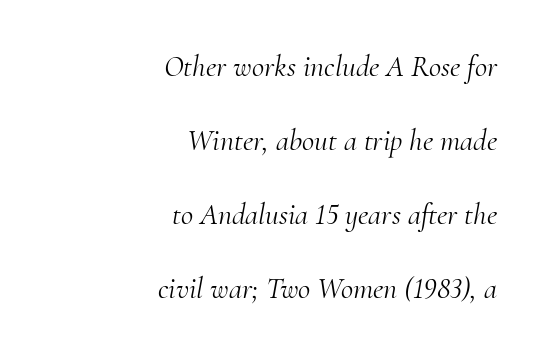
Q: Is the text bold? A: No.
Q: Is the text italic (slanted)? A: Yes, it leans right by about 10 degrees.
Q: Is the typeface a serif or a sans-serif typeface? A: Serif.
Q: Is the text underlined? A: No.
Q: How is the paragraph aligned? A: Right-aligned.
Q: Is the spacing between letters normal or unusually wide? A: Normal.
Q: Is the spacing between lines tight, normal or loose? A: Loose.
Q: Width (condensed, normal, or wide)? A: Normal.
Q: Stroke contrast? A: Medium.
Q: x-height? A: Small.
Q: Monospaced? A: No.
